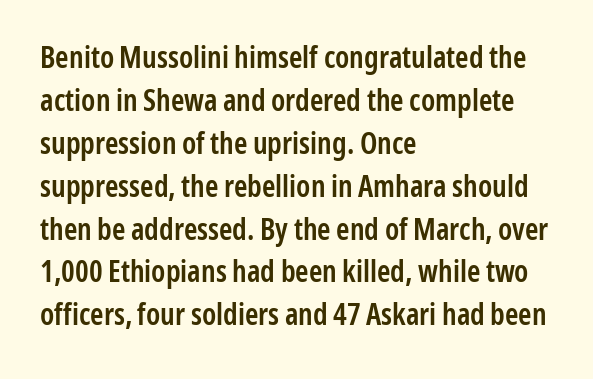
Notice how the stems are strictly vertical — no italics here. Each letter keeps its own natural width here, so spacing adapts to shape. Are there feet on the stems? There aren't — it's a sans. Compared with typical paragraphs, the rows here are spaced about the same. How heavy is the stroke? Medium-heavy — a semibold, shy of bold. Between one letter and the next there's only the usual sliver of space.
